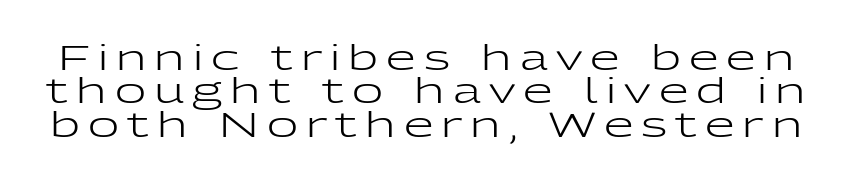
Substantial extra tracking has been applied to these lines. The letters advance in unequal steps, a hallmark of proportional type. Lines of text with bare space underneath. The space between consecutive lines is stingy. The specimen reads as upright at a glance. On a weight scale, this lands at 450 or below.
